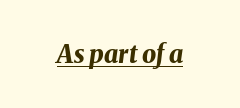
Q: Is the text bold? A: Yes.
Q: Is the text italic (slanted)? A: Yes, it leans right by about 8 degrees.
Q: Is the text underlined? A: Yes.
Q: Is the spacing between letters normal or unusually wide? A: Normal.
